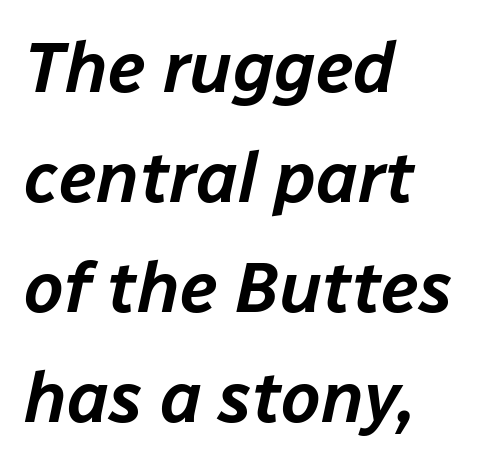
{"italic": "yes", "lean": "right", "slant_degrees": 12, "width": "normal", "stroke_contrast": "low", "x_height": "medium", "monospaced": "no", "underline": "no", "align": "left", "line_spacing": "normal", "line_spacing_ratio": 1.55, "letter_spacing": "normal", "letter_spacing_em": 0.0, "glyph_px": 71}
